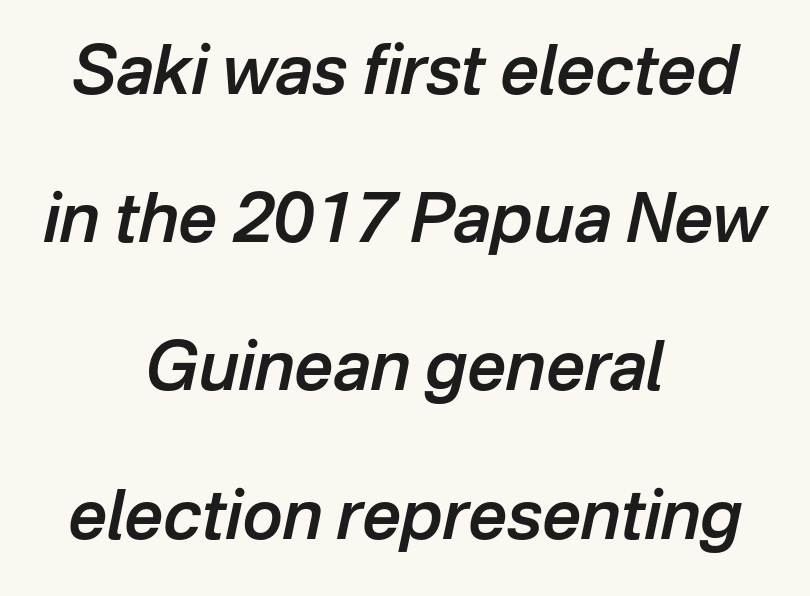
This sample uses plain, unmodified letter spacing. Character widths vary here, with narrow letters taking less room than wide ones. A typesetter would mark this as italic. Only glyphs here, with clear space below each row. Centered paragraph, ragged on both sides.
